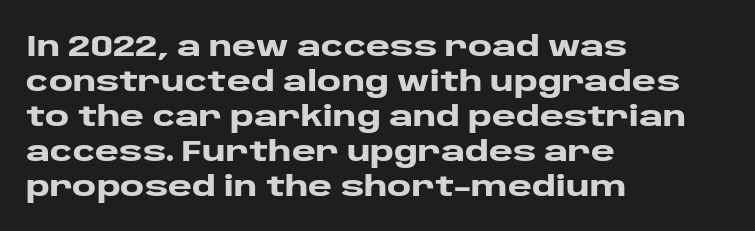
Character widths vary here, with narrow letters taking less room than wide ones. The line texture is even and compact thanks to regular tracking. Each row of text sits above clean, open space. Style check: upright.
